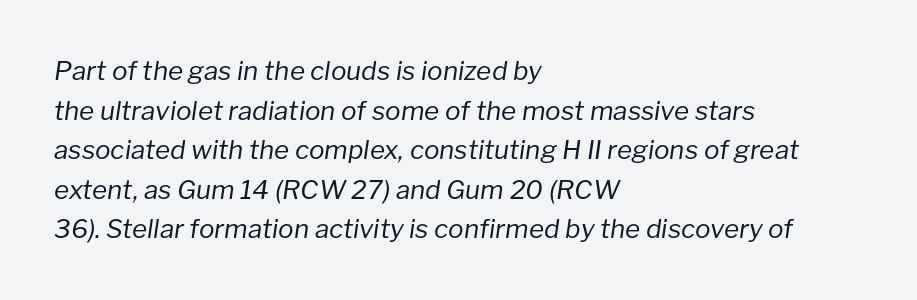
Q: Is the text bold? A: No.
Q: Is the text italic (slanted)? A: Yes, it leans right by about 8 degrees.
Q: Is the text underlined? A: No.
Q: How is the paragraph aligned? A: Left-aligned.
Q: Is the spacing between letters normal or unusually wide? A: Normal.
Q: Is the spacing between lines tight, normal or loose? A: Normal.
